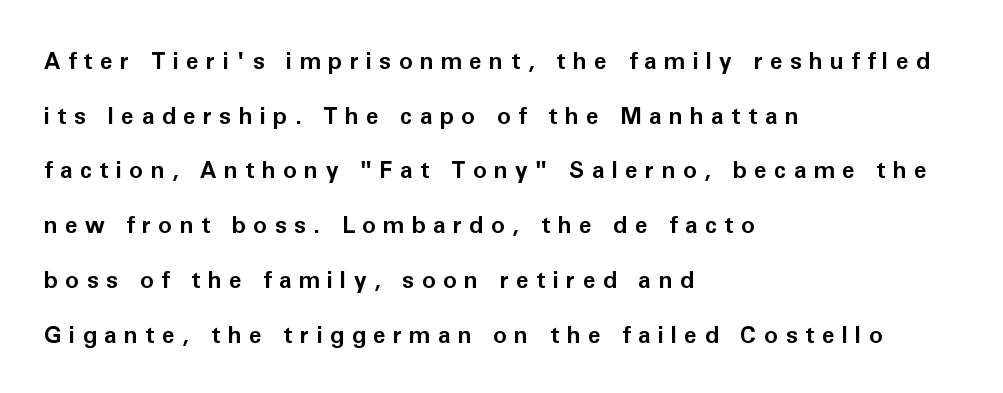
{"italic": "no", "bold": "yes", "underline": "no", "align": "left", "line_spacing": "loose", "line_spacing_ratio": 2.38, "letter_spacing": "wide", "letter_spacing_em": 0.32, "glyph_px": 23}
